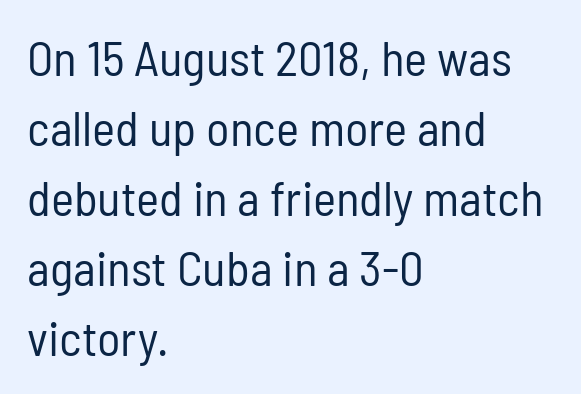
The image shows 49 px regular-weight, condensed sans-serif type, upright; set left-aligned, normal line spacing (1.43x), normal letter spacing, not underlined; low stroke contrast and a medium x-height.
